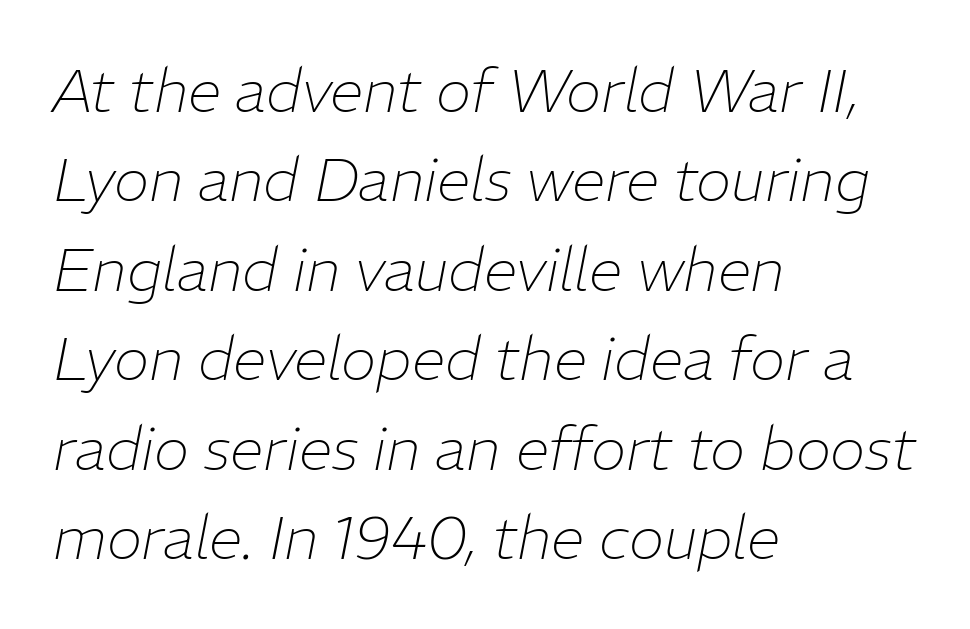
{"italic": "yes", "lean": "right", "slant_degrees": 11, "bold": "no", "weight": "thin", "width": "normal", "stroke_contrast": "low", "x_height": "medium", "monospaced": "no", "underline": "no", "align": "left", "line_spacing": "normal", "line_spacing_ratio": 1.49, "letter_spacing": "normal", "letter_spacing_em": 0.0, "glyph_px": 60}
